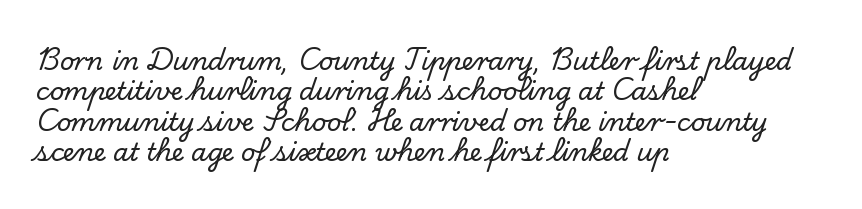
Q: Is the text italic (slanted)? A: Yes.
Q: Is the text underlined? A: No.
Q: How is the paragraph aligned? A: Left-aligned.
Q: Is the spacing between letters normal or unusually wide? A: Normal.
